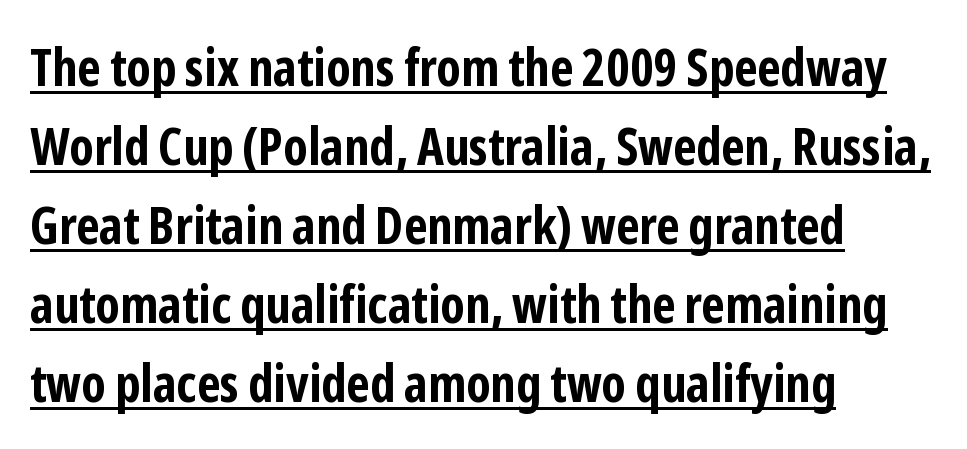
Each letter keeps its own natural width here, so spacing adapts to shape. Between one letter and the next there's only the usual sliver of space. The passage shown is emphatically bold. You can tell it's not italic because the verticals are truly vertical. You can tell from the bare stems that sans-serif type was used. One-word summary of the alignment: left.
